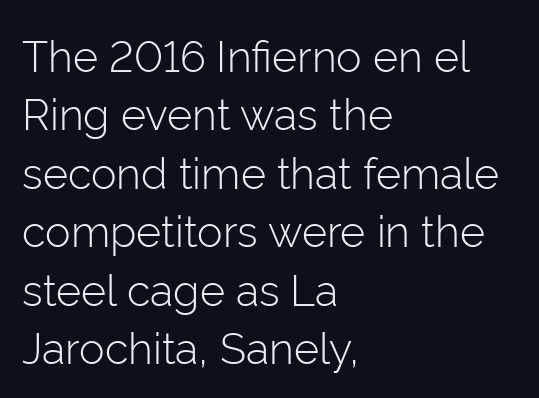
The image shows 43 px light sans-serif type, upright; set left-aligned, normal line spacing (1.36x), normal letter spacing, not underlined; low stroke contrast and a medium x-height.
